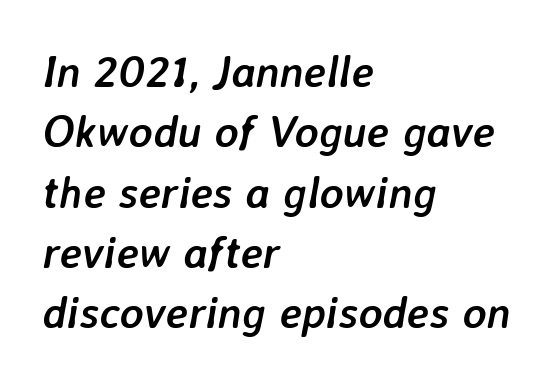
{"italic": "yes", "lean": "right", "slant_degrees": 7, "bold": "yes", "weight": "semibold", "width": "normal", "stroke_contrast": "low", "x_height": "medium", "monospaced": "no", "underline": "no", "align": "left", "line_spacing": "normal", "line_spacing_ratio": 1.34, "letter_spacing": "normal", "letter_spacing_em": 0.0, "glyph_px": 45}
